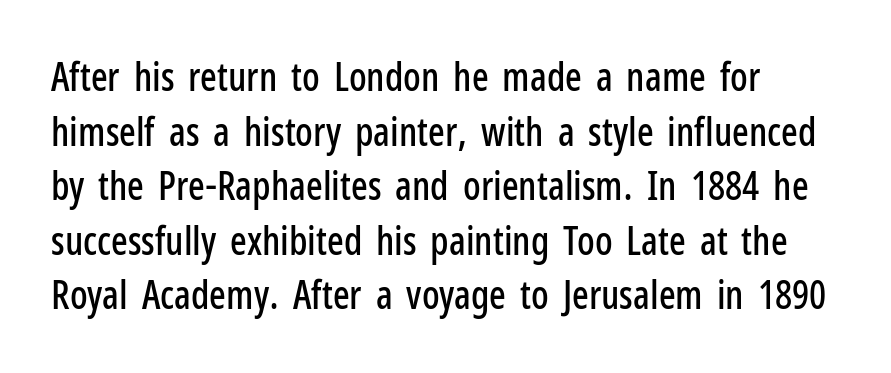
{"serif": "no", "italic": "no", "width": "condensed", "stroke_contrast": "low", "x_height": "medium", "monospaced": "no", "underline": "no", "align": "left", "line_spacing": "normal", "line_spacing_ratio": 1.4, "letter_spacing": "normal", "letter_spacing_em": 0.0, "glyph_px": 39}
